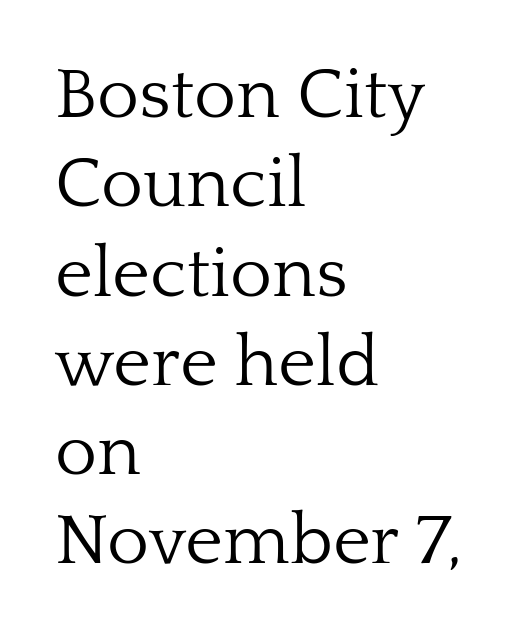
The image shows 72 px light serif type, upright; set left-aligned, line spacing 1.24x, normal letter spacing, not underlined; low stroke contrast and a medium x-height.
